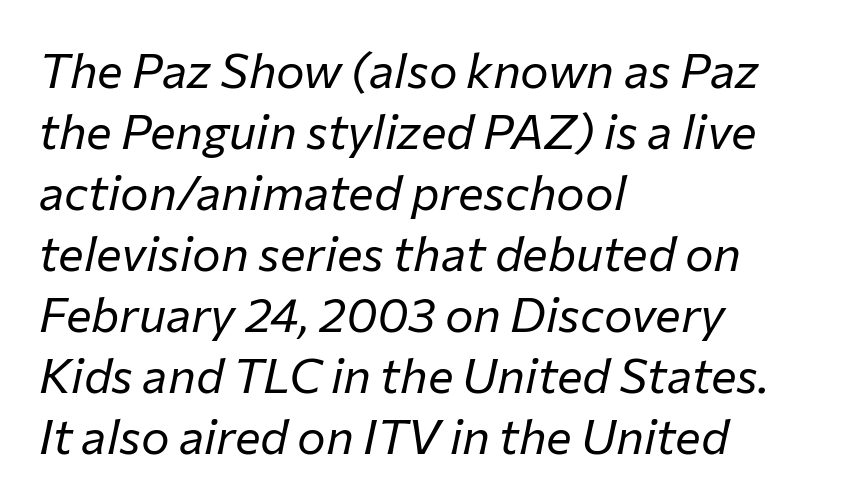
The image shows 48 px regular-weight type, italic (leaning right); set left-aligned, normal line spacing (1.27x), normal letter spacing, not underlined; low stroke contrast and a medium x-height.
